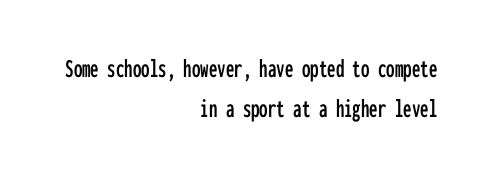
{"italic": "no", "underline": "no", "align": "right", "line_spacing": "normal", "line_spacing_ratio": 1.48, "letter_spacing": "normal", "letter_spacing_em": 0.0, "glyph_px": 27}
